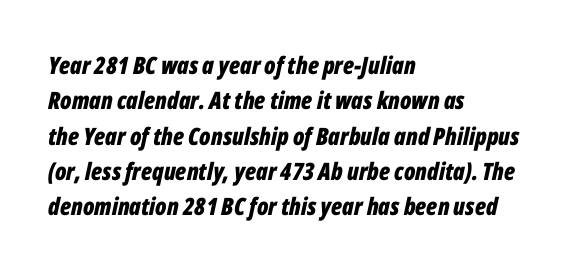
Q: Is the text bold? A: Yes.
Q: Is the text italic (slanted)? A: Yes, it leans right by about 12 degrees.
Q: Is the text underlined? A: No.
Q: How is the paragraph aligned? A: Left-aligned.
Q: Is the spacing between letters normal or unusually wide? A: Normal.
Q: Is the spacing between lines tight, normal or loose? A: Normal.
